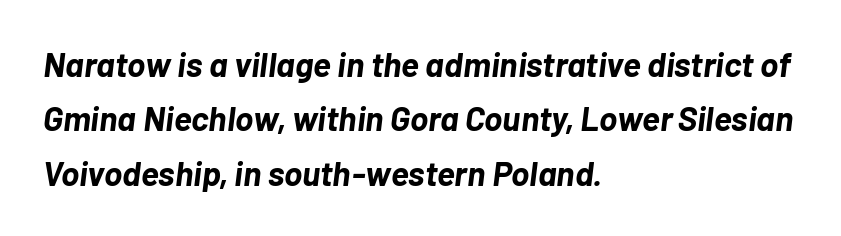
{"italic": "yes", "lean": "right", "slant_degrees": 7, "bold": "yes", "weight": "bold", "width": "normal", "stroke_contrast": "low", "x_height": "medium", "monospaced": "no", "underline": "no", "align": "left", "line_spacing": "normal", "line_spacing_ratio": 1.6, "letter_spacing": "normal", "letter_spacing_em": 0.0, "glyph_px": 34}
